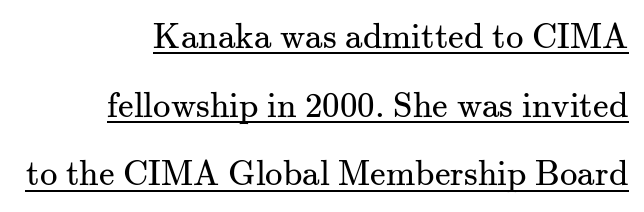
Q: Is the text bold? A: No.
Q: Is the text italic (slanted)? A: No, it is upright.
Q: Is the typeface a serif or a sans-serif typeface? A: Serif.
Q: Is the text underlined? A: Yes.
Q: How is the paragraph aligned? A: Right-aligned.
Q: Is the spacing between letters normal or unusually wide? A: Normal.
Q: Is the spacing between lines tight, normal or loose? A: Loose.
Q: Width (condensed, normal, or wide)? A: Normal.
Q: Stroke contrast? A: Medium.
Q: x-height? A: Small.
Q: Monospaced? A: No.
